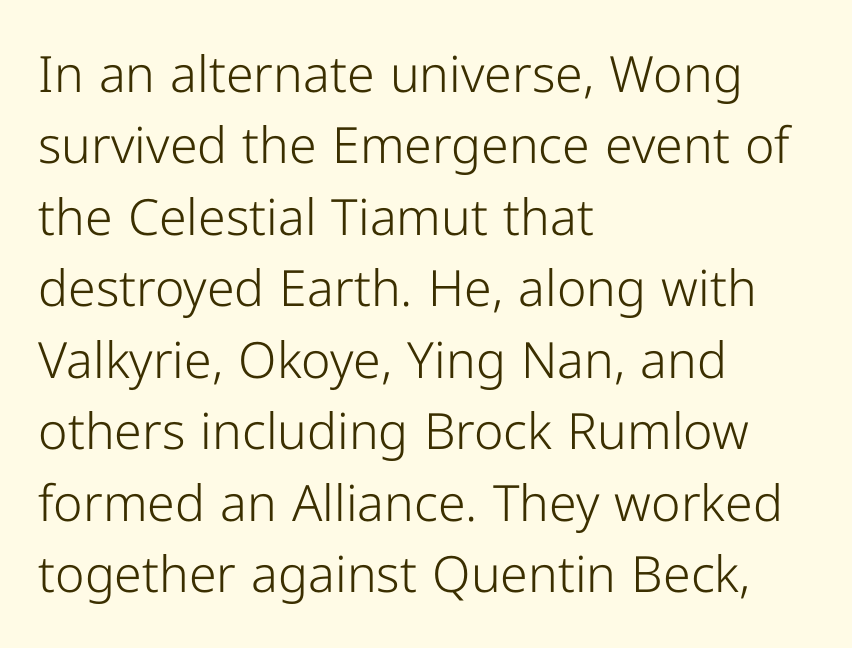
Q: Is the text bold? A: No.
Q: Is the text italic (slanted)? A: No, it is upright.
Q: Is the typeface a serif or a sans-serif typeface? A: Sans-serif.
Q: Is the text underlined? A: No.
Q: How is the paragraph aligned? A: Left-aligned.
Q: Is the spacing between letters normal or unusually wide? A: Normal.
Q: Is the spacing between lines tight, normal or loose? A: Normal.
Q: Width (condensed, normal, or wide)? A: Normal.
Q: Stroke contrast? A: Low.
Q: x-height? A: Medium.
Q: Monospaced? A: No.
